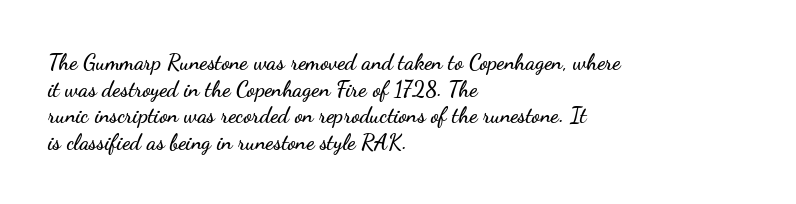
A student would call this left alignment; a typographer would say flush left, rag right. Nobody touched the tracking dial on this one. Descenders are the only things crossing below the line.
